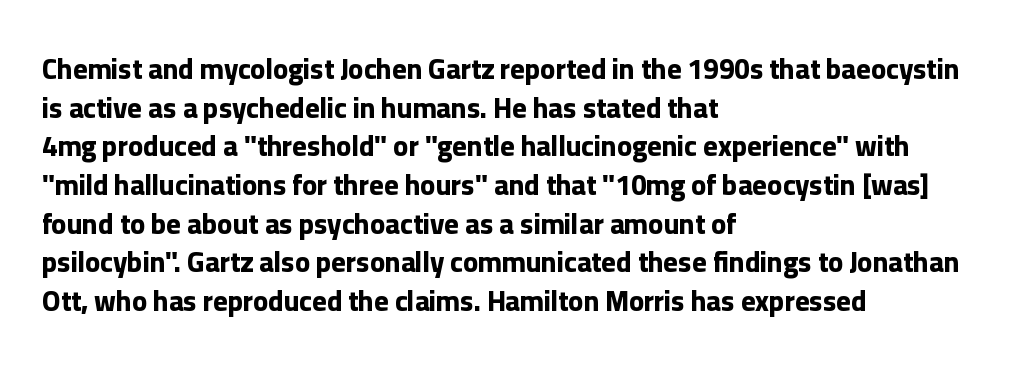
The image shows 28 px bold sans-serif type, upright; set left-aligned, normal line spacing (1.38x), normal letter spacing, not underlined; low stroke contrast and a medium x-height.
